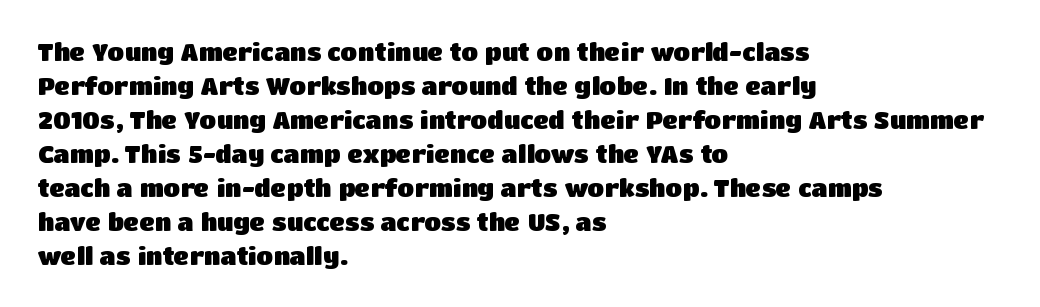
The passage shown stacks its lines at a standard gap. These lines keep a tight, regular rhythm from letter to letter. Descenders hang freely into open space. The sample has been set heavy, in full bold. Leftover space on each line is placed entirely after the last word. Nope, not italic — everything's standing straight.
